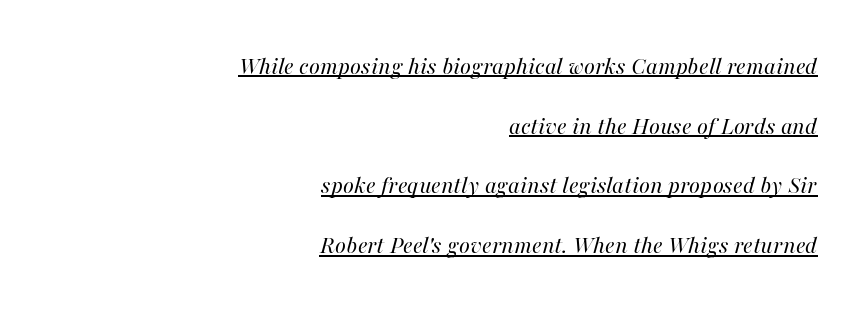
Notice the wide empty band between every row — that's loose leading. Tall strokes in this sample are angled rather than plumb. Nothing unusual about the tracking: characters are spaced as the font intends. Has an underline been added? It has. The ragged edge is on the left, which tells us the setting is flush right. Bold? No — there's no thickening of the strokes.
